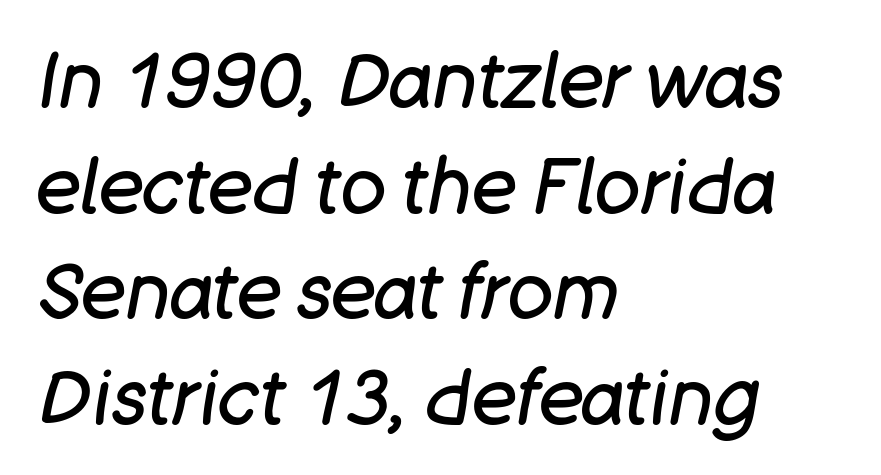
The image shows 76 px regular-weight type, italic (leaning right); set left-aligned, normal line spacing (1.39x), normal letter spacing, not underlined; low stroke contrast and a large x-height.
